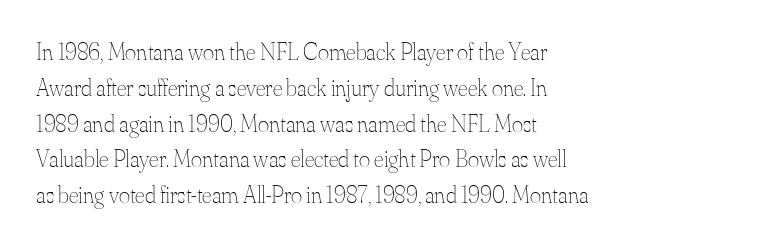
{"italic": "no", "bold": "no", "underline": "no", "align": "left", "line_spacing": "normal", "line_spacing_ratio": 1.49, "letter_spacing": "normal", "letter_spacing_em": 0.0, "glyph_px": 24}
